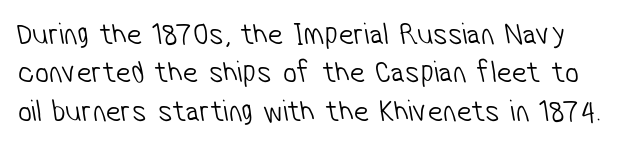
A bare baseline throughout the passage. Does the type have serifs? No, each stem ends abruptly. The line texture is even and compact thanks to regular tracking. This is not heavy type; no bold has been used. Spacing verdict: proportional, widths tailored to each character.
